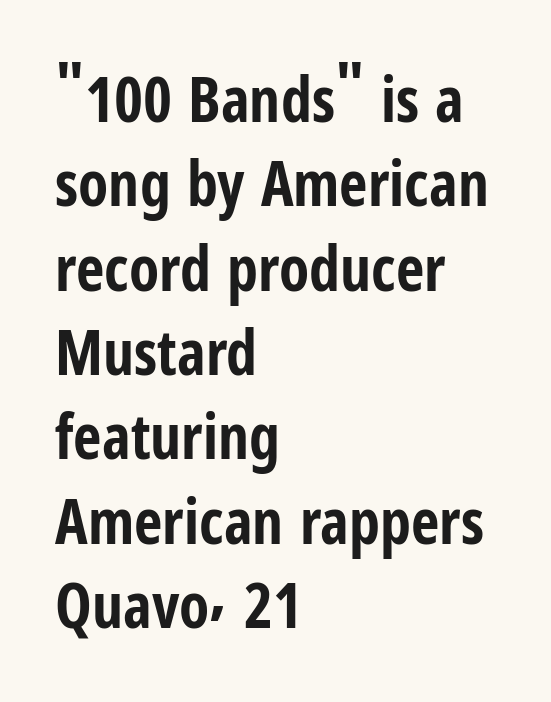
How are the letters spaced? Ordinarily, with no added tracking. The lines are quadded left. A typesetter would mark this as roman, not italic. Vertically, the passage feels balanced, rows spaced as you'd expect. Character widths vary here, with narrow letters taking less room than wide ones.
